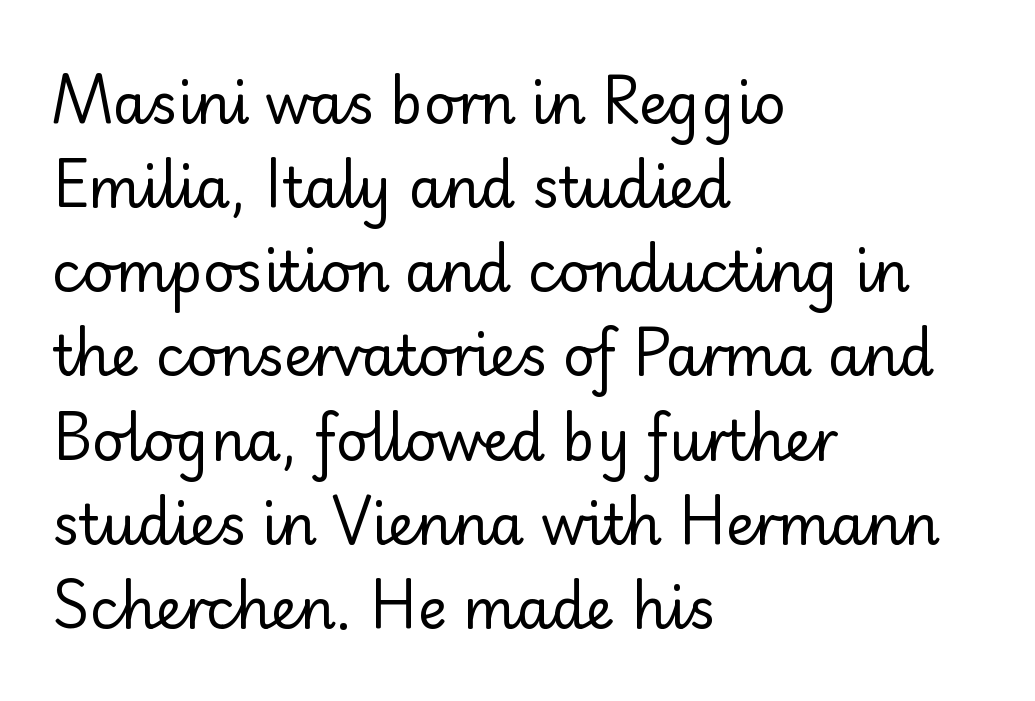
The image shows 55 px regular-weight sans-serif type, upright; set left-aligned, normal line spacing (1.53x), normal letter spacing, not underlined; low stroke contrast and a small x-height.
